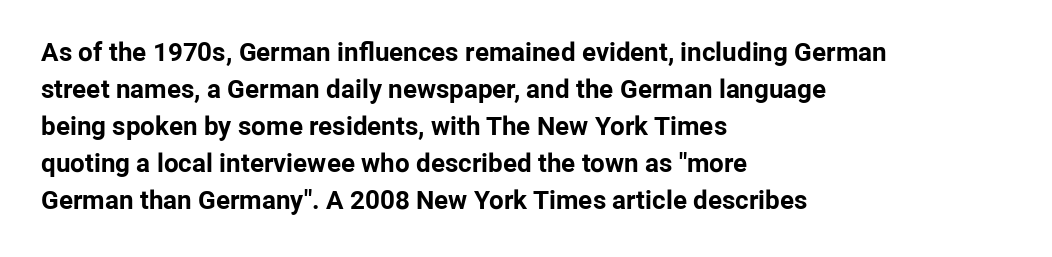
These words are printed bold, with thick strokes throughout. Between one letter and the next there's only the usual sliver of space. The letters stand straight up with perfectly vertical stems. The rendering anchors every line to the left-hand side. The leading is moderate, giving the passage an even texture.
